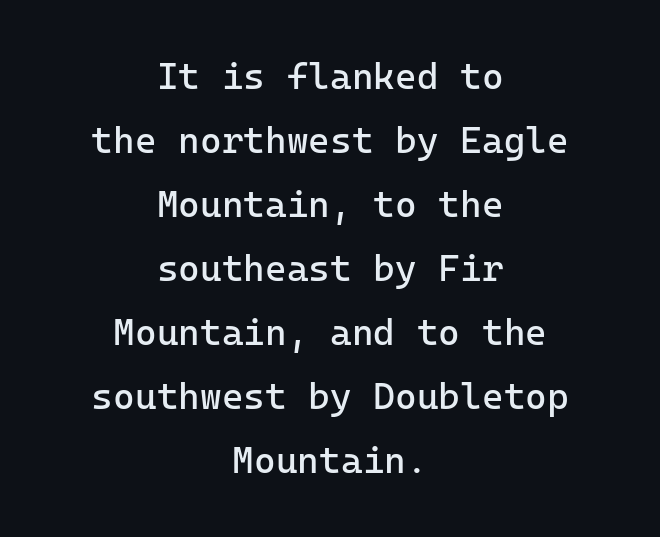
The image shows 37 px regular-weight sans-serif type, upright; set centered, line spacing 1.73x, normal letter spacing, not underlined; low stroke contrast and a medium x-height.
